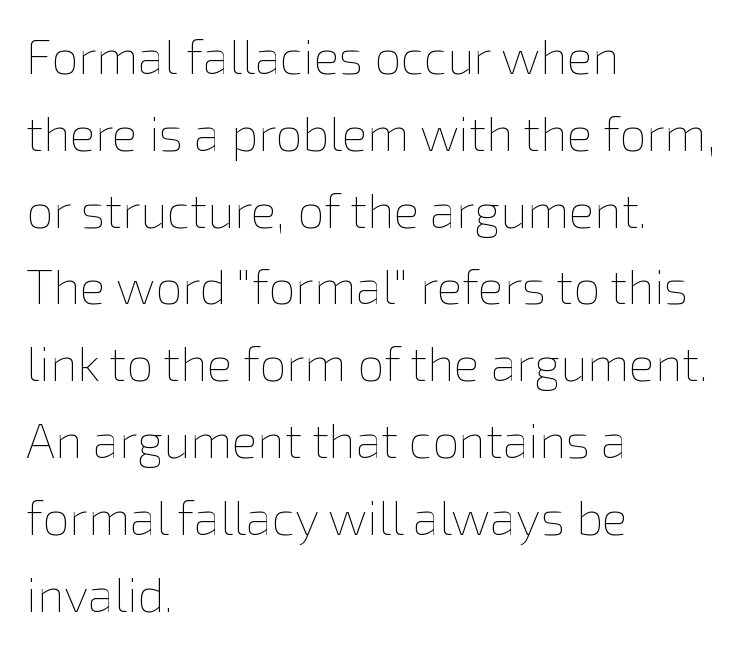
Q: Is the text bold? A: No.
Q: Is the text italic (slanted)? A: No, it is upright.
Q: Is the text underlined? A: No.
Q: How is the paragraph aligned? A: Left-aligned.
Q: Is the spacing between letters normal or unusually wide? A: Normal.
Q: Is the spacing between lines tight, normal or loose? A: Normal.
Q: Width (condensed, normal, or wide)? A: Normal.
Q: Stroke contrast? A: Low.
Q: x-height? A: Medium.
Q: Monospaced? A: No.
